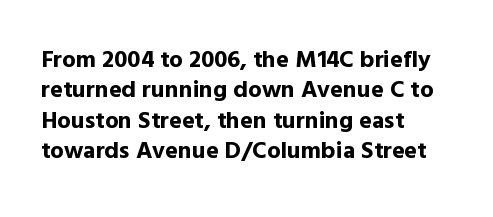
{"italic": "no", "bold": "yes", "underline": "no", "align": "left", "line_spacing": "normal", "line_spacing_ratio": 1.27, "letter_spacing": "normal", "letter_spacing_em": 0.0, "glyph_px": 24}
